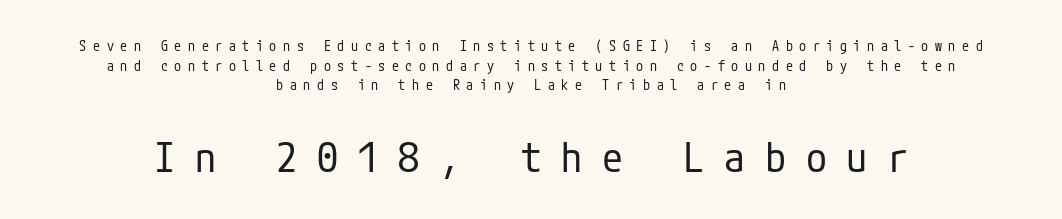
{"serif": "no", "italic": "no", "bold": "no", "weight": "regular", "width": "condensed", "stroke_contrast": "low", "x_height": "medium", "underline": "no", "align": "center", "line_spacing": "normal", "line_spacing_ratio": 1.41, "letter_spacing": "wide", "letter_spacing_em": 0.47, "larger_block": "second", "size_ratio": 3.0, "glyph_px": 42}
